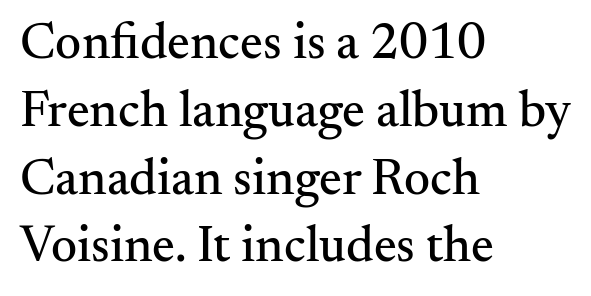
Line beginnings align vertically; line endings do not. The vertical gap from one line to the next is medium. Honestly, there is no underline to notice here at all. The tracking reads as untouched default to a designer's eye. Upright lettering throughout.
